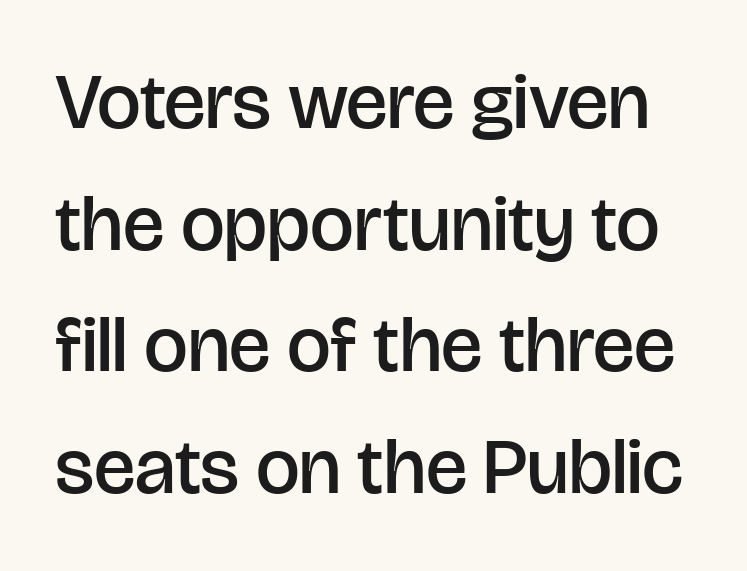
The image shows 78 px semibold sans-serif type, upright; set normal line spacing (1.56x), normal letter spacing, not underlined; low stroke contrast and a large x-height.
